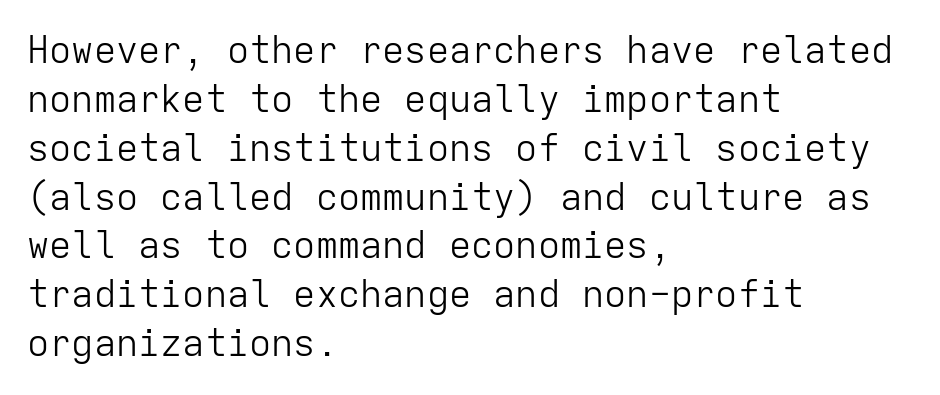
The image shows 37 px light sans-serif type, upright, monospaced; set left-aligned, normal line spacing (1.32x), normal letter spacing, not underlined; low stroke contrast and a medium x-height.
